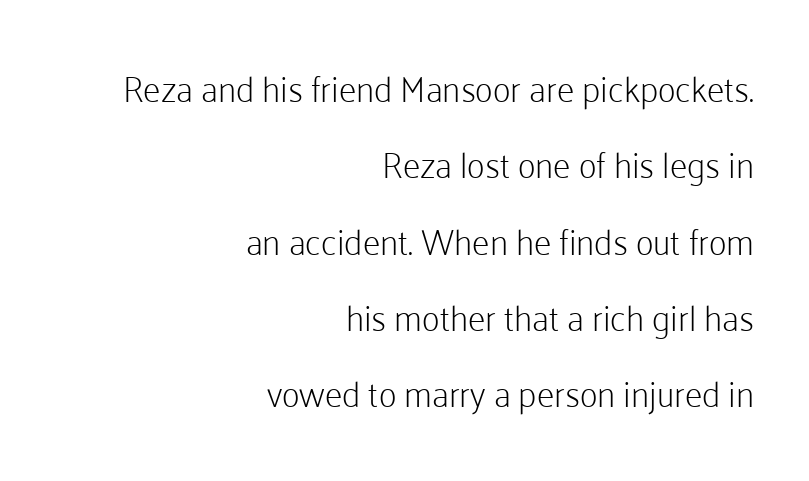
Q: Is the text bold? A: No.
Q: Is the text italic (slanted)? A: No, it is upright.
Q: Is the typeface a serif or a sans-serif typeface? A: Sans-serif.
Q: Is the text underlined? A: No.
Q: How is the paragraph aligned? A: Right-aligned.
Q: Is the spacing between letters normal or unusually wide? A: Normal.
Q: Is the spacing between lines tight, normal or loose? A: Loose.
Q: Width (condensed, normal, or wide)? A: Normal.
Q: Stroke contrast? A: Low.
Q: x-height? A: Medium.
Q: Monospaced? A: No.
